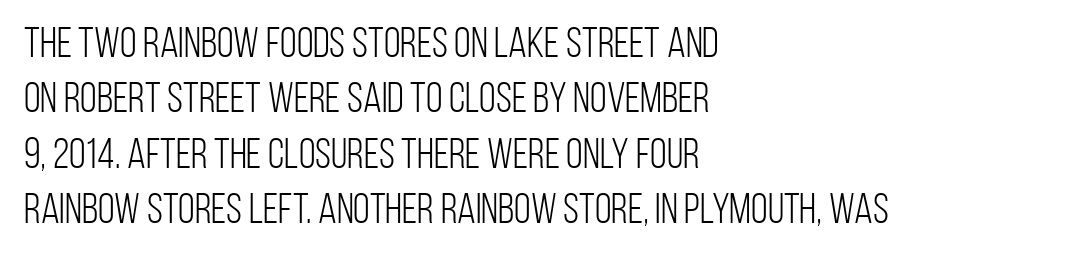
Q: Is the text bold? A: No.
Q: Is the text italic (slanted)? A: No, it is upright.
Q: Is the typeface a serif or a sans-serif typeface? A: Sans-serif.
Q: Is the text underlined? A: No.
Q: How is the paragraph aligned? A: Left-aligned.
Q: Is the spacing between letters normal or unusually wide? A: Normal.
Q: Is the spacing between lines tight, normal or loose? A: Normal.
Q: Width (condensed, normal, or wide)? A: Condensed.
Q: Stroke contrast? A: Low.
Q: x-height? A: Large.
Q: Monospaced? A: No.
